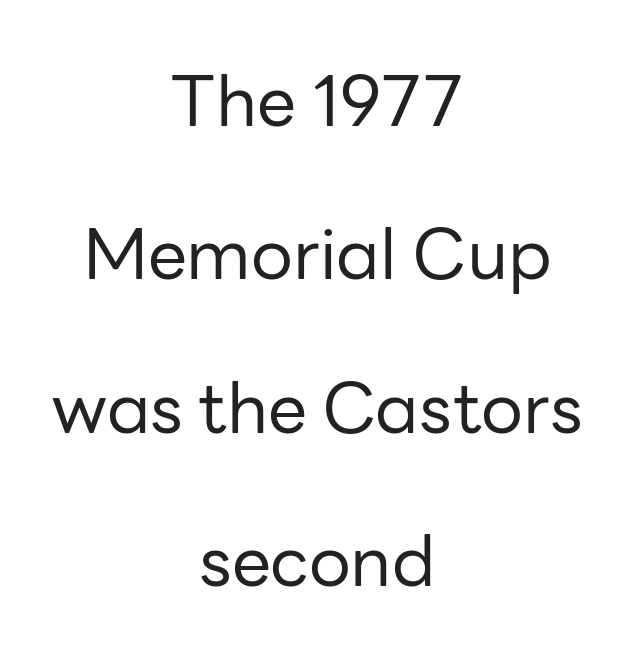
The image shows 70 px regular-weight sans-serif type, upright; set centered, loose line spacing (2.19x), normal letter spacing, not underlined; low stroke contrast and a medium x-height.
